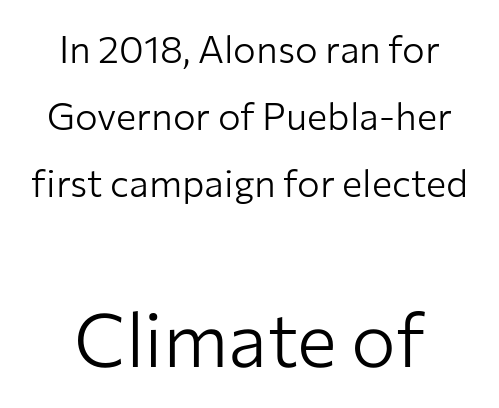
Visually the block forms a symmetrical silhouette, jagged on both flanks. In terms of posture, this sample is upright. Are there feet on the stems? There aren't — it's a sans. The passage shown is not bold in any degree. Plain, unruled lines of type.
